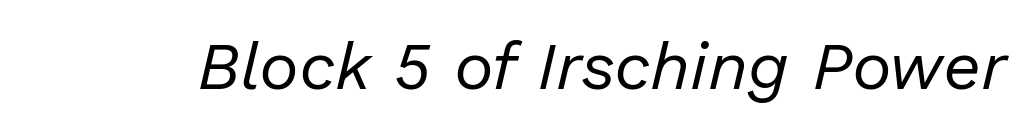
This sample uses plain, unmodified letter spacing. This sample has the flowing, uneven cadence of proportional lettering. There's an unmistakable incline to the writing here. Vertical stems look standard width or narrower in stroke. Honestly, there is no underline to notice here at all.
